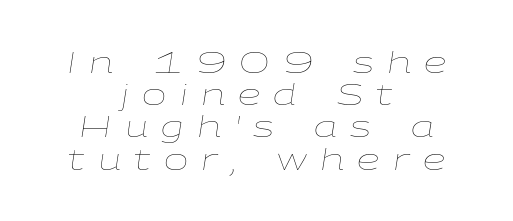
Style check: oblique. Looks like regular typesetting: each glyph gets only the width it needs. A typesetter would call this heavily tracked-out type. Stroke mass is kept to a normal reading level or below. Caption: multi-line text, centered on the measure.
